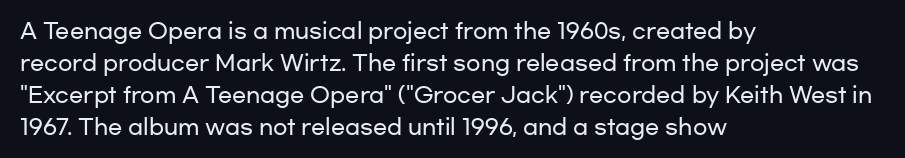
The image shows 21 px text type, upright; set left-aligned, normal line spacing (1.52x), normal letter spacing, not underlined.
